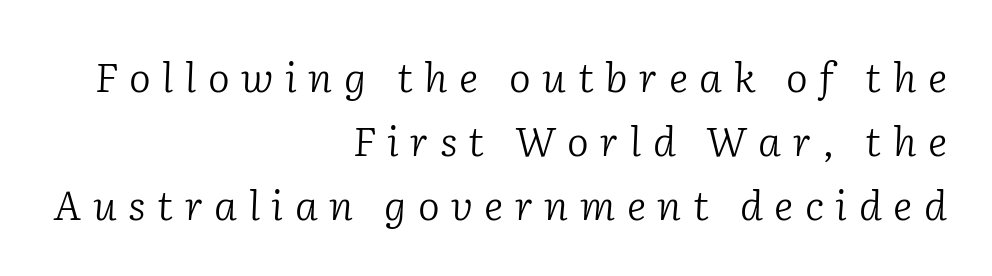
Each row of text sits above clean, open space. Each letter keeps its own natural width here, so spacing adapts to shape. Loose tracking; the words dissolve into strings of separated letters. Notice how the stems are inclined rather than vertical — that's the hallmark of italics. Notice how the passage keeps a crisp vertical edge on the right only.
